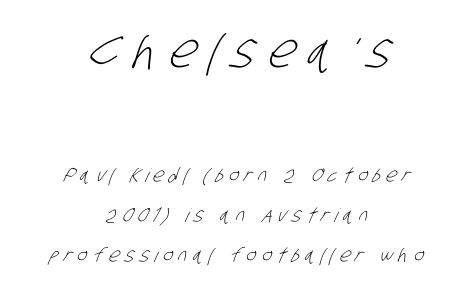
Q: Is the text bold? A: No.
Q: Is the typeface a serif or a sans-serif typeface? A: Sans-serif.
Q: Is the text underlined? A: No.
Q: How is the paragraph aligned? A: Centered.
Q: Is the spacing between letters normal or unusually wide? A: Unusually wide.
Q: Is the spacing between lines tight, normal or loose? A: Loose.
Q: Which block of text is set in a larger size, the first (top) or the second (bottom)? A: The first (top) one.
Q: Width (condensed, normal, or wide)? A: Condensed.
Q: Stroke contrast? A: Low.
Q: x-height? A: Large.
Q: Monospaced? A: No.
